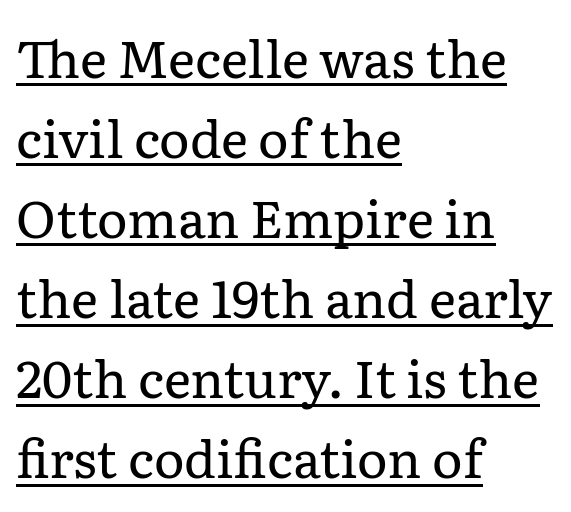
{"serif": "yes", "italic": "no", "bold": "no", "weight": "regular", "width": "normal", "stroke_contrast": "low", "x_height": "medium", "monospaced": "no", "underline": "yes", "align": "left", "line_spacing": "normal", "line_spacing_ratio": 1.54, "letter_spacing": "normal", "letter_spacing_em": 0.0, "glyph_px": 52}
